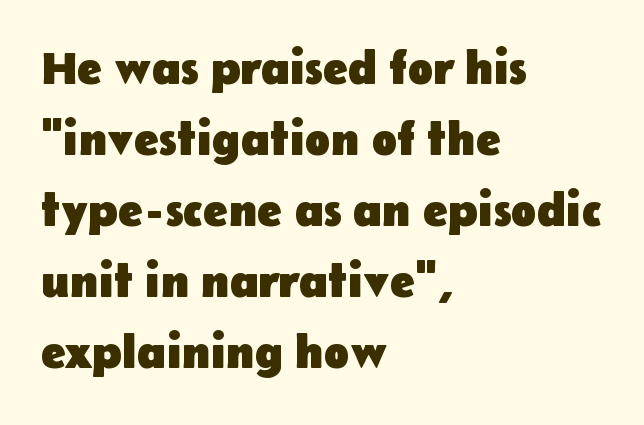
{"serif": "no", "italic": "no", "bold": "yes", "weight": "heavy", "width": "normal", "stroke_contrast": "low", "x_height": "medium", "monospaced": "no", "underline": "no", "align": "left", "line_spacing": "normal", "line_spacing_ratio": 1.51, "letter_spacing": "normal", "letter_spacing_em": 0.0, "glyph_px": 47}
